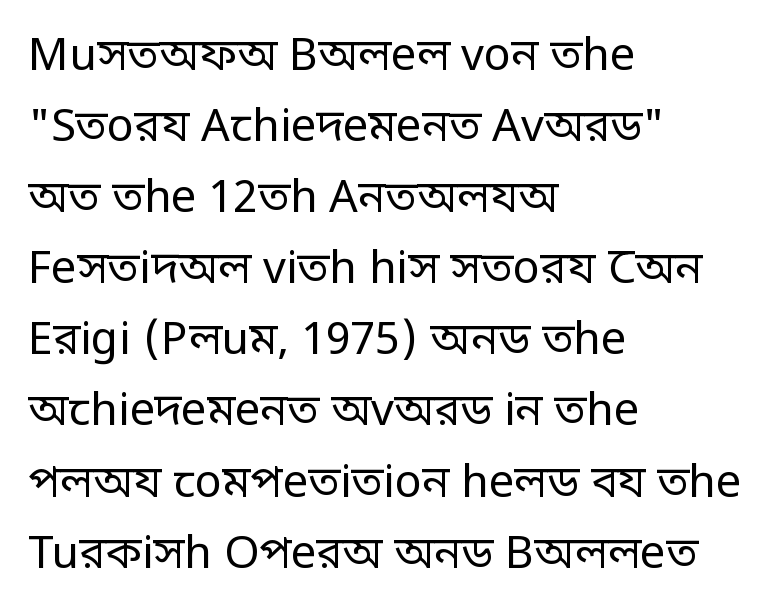
The font's upright variant was chosen for this text. These lines are set flush left with a ragged right edge. Is the stroke heavy? The answer is a plain regular-or-lighter. Regular leading. This sample has the flowing, uneven cadence of proportional lettering. The designer went with a sans here, leaving each stem footless.
